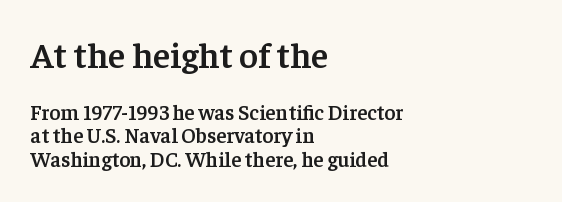
{"serif": "yes", "italic": "no", "bold": "semi", "weight": "semibold", "width": "normal", "stroke_contrast": "low", "x_height": "medium", "monospaced": "no", "underline": "no", "align": "left", "line_spacing": "tight", "line_spacing_ratio": 1.1, "letter_spacing": "normal", "letter_spacing_em": 0.0, "larger_block": "first", "size_ratio": 1.71, "glyph_px": 36}
